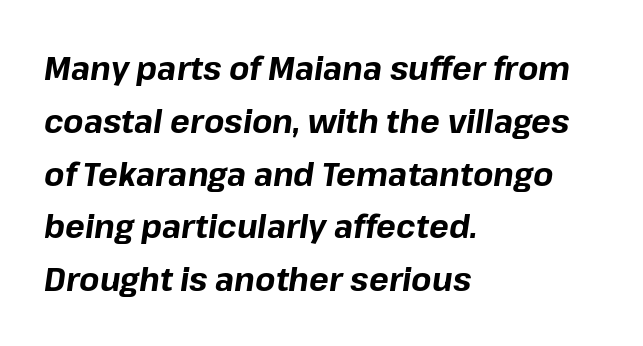
The image shows 33 px bold type, italic (leaning right); set left-aligned, normal line spacing (1.6x), normal letter spacing, not underlined; low stroke contrast and a medium x-height.
